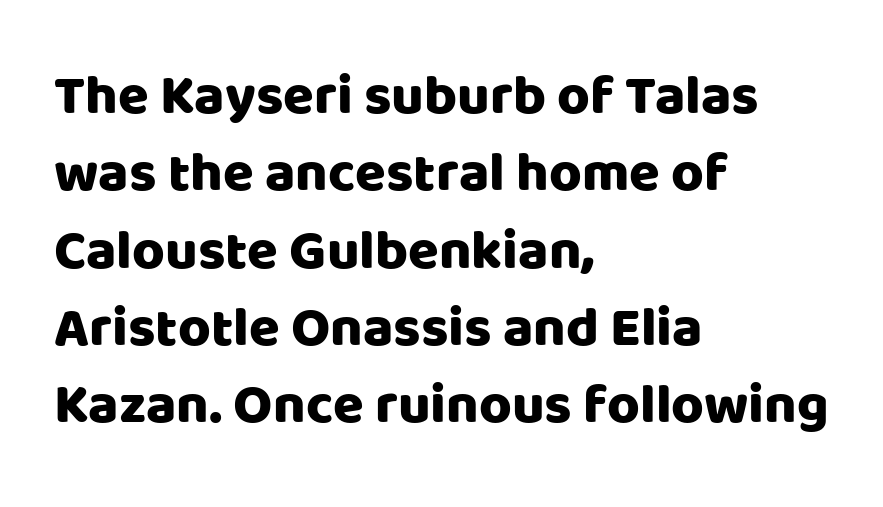
Leftover space on each line is placed entirely after the last word. Observe the ordinary spacing: letters are neighbours, not strangers. This is the regular roman posture of the typeface. Rule under the text: the space is simply empty. This sample has the flowing, uneven cadence of proportional lettering.
